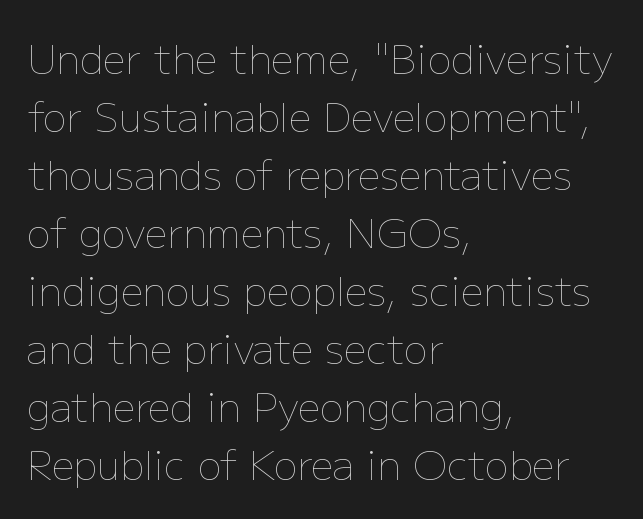
The image shows 40 px thin type, upright; set left-aligned, normal line spacing (1.45x), normal letter spacing, not underlined; low stroke contrast and a medium x-height.
